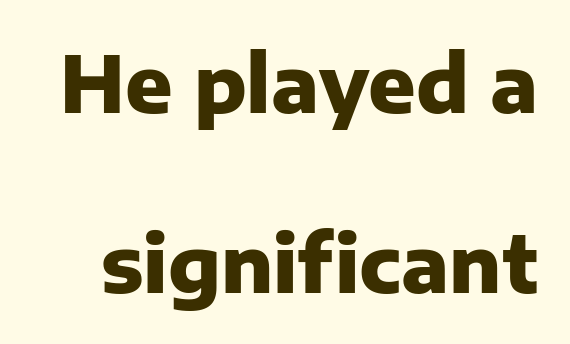
Look at the tracking — it's just the regular setting, nothing added. Check under the words: just untouched page. The letters are bold, with thick, heavy strokes. In terms of posture, this sample is upright.
